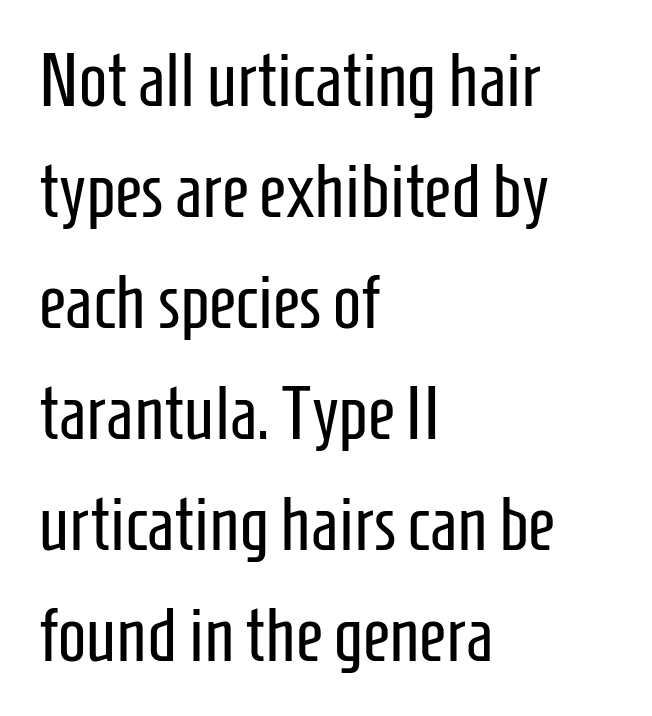
A typesetter would call this leading conventional body-copy spacing. The gap between lines stays unmarked. Every row of glyphs begins at an identical x-position on the left. Nothing sits at the stroke ends, so this counts as sans-serif. The typeface has the unassuming heft of standard copy or less. Inter-character spacing is left at the font's built-in metrics.
